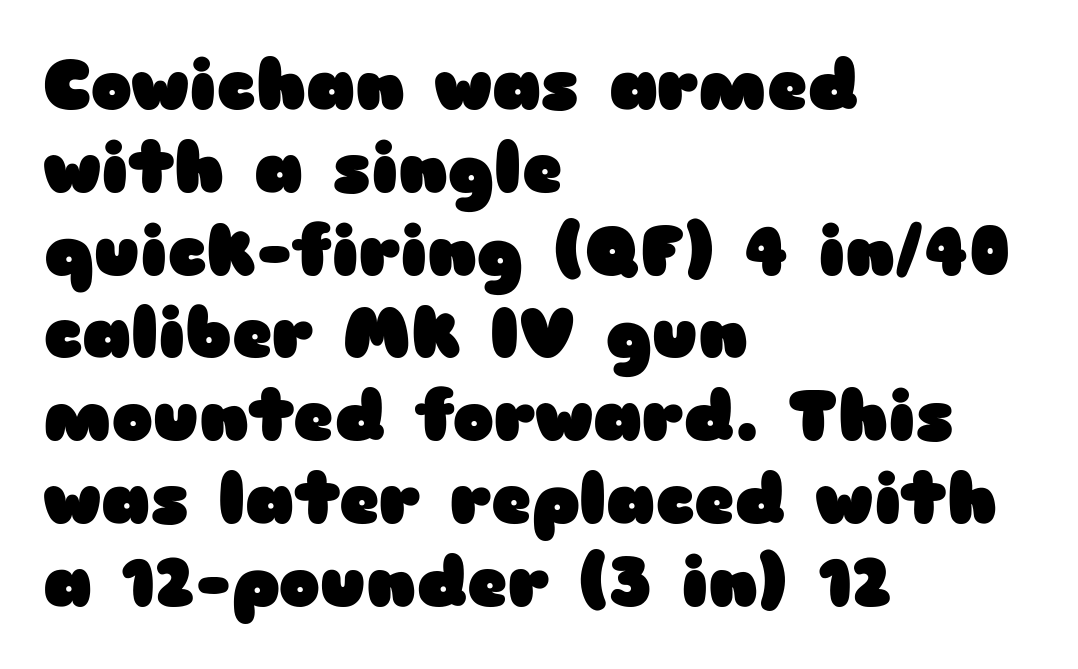
Is the type bold? Yes — the strokes are clearly thick and heavy. Spacing between characters is what you'd get straight out of the box. Rule under the text: the space is simply empty. Casual observation: everything's shoved over to the left.
